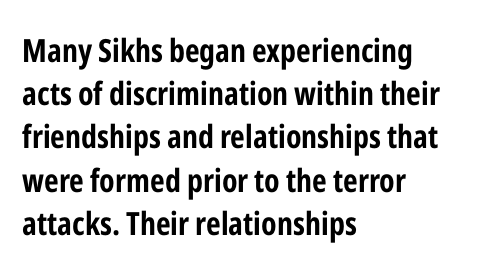
The passage shown is not underscored anywhere. The setting favours the left margin, as ordinary paragraphs usually do. Posture: straight, roman, zero tilt. The letters are bold, with thick, heavy strokes. A sans-serif font was chosen for this passage. One glance says typical: line gaps are just what's usual.
